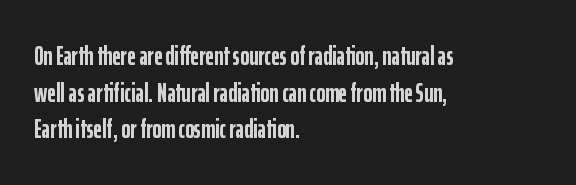
The image shows 27 px bold type, upright; set left-aligned, normal line spacing (1.36x), normal letter spacing, not underlined.
